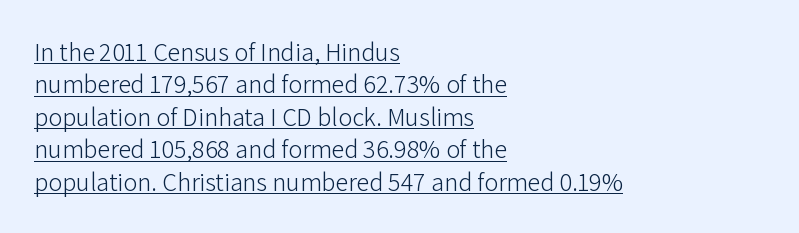
The image shows 26 px text type, upright; set left-aligned, normal line spacing (1.25x), normal letter spacing, underlined.
